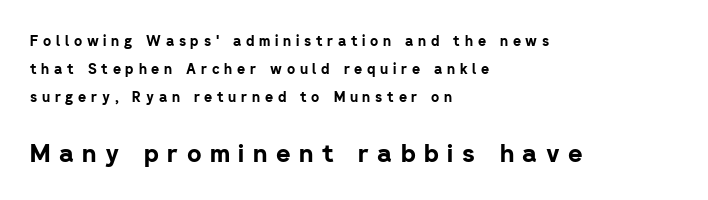
{"italic": "no", "bold": "yes", "underline": "no", "align": "left", "line_spacing": "loose", "line_spacing_ratio": 1.99, "letter_spacing": "wide", "letter_spacing_em": 0.34, "larger_block": "second", "size_ratio": 1.79, "glyph_px": 25}
